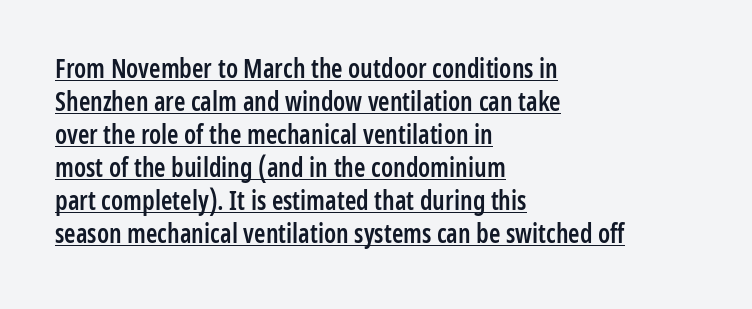
Compared with typical paragraphs, the rows here are spaced about the same. There is no visible air inserted between adjacent glyphs. The font's upright variant was chosen for this text. A baseline rule has been typeset under these characters.
